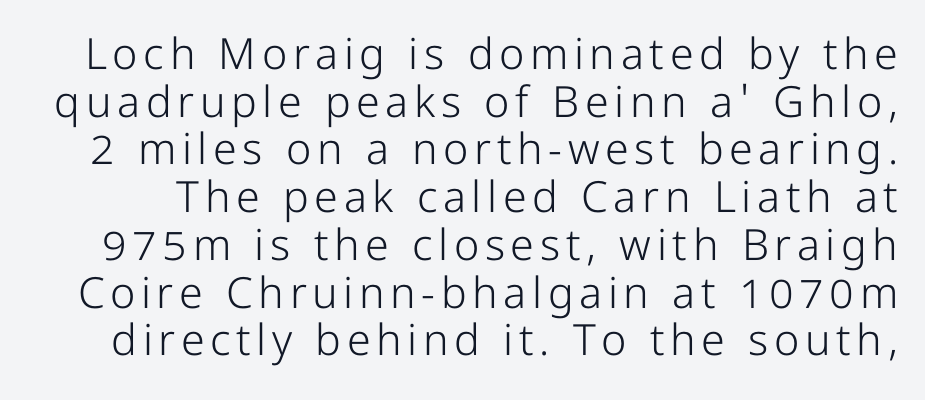
The image shows 43 px light, condensed sans-serif type, upright; set tight line spacing (1.11x), not underlined; low stroke contrast and a medium x-height.
